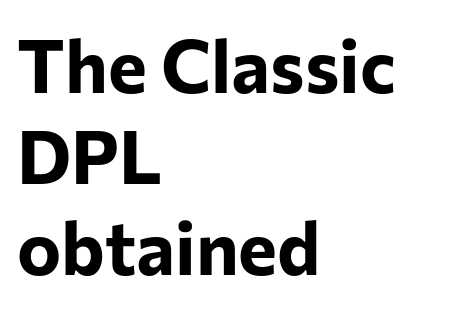
{"serif": "no", "italic": "no", "bold": "yes", "weight": "bold", "width": "normal", "stroke_contrast": "low", "x_height": "medium", "monospaced": "no", "underline": "no", "align": "left", "line_spacing_ratio": 1.23, "letter_spacing": "normal", "letter_spacing_em": 0.0, "glyph_px": 74}
